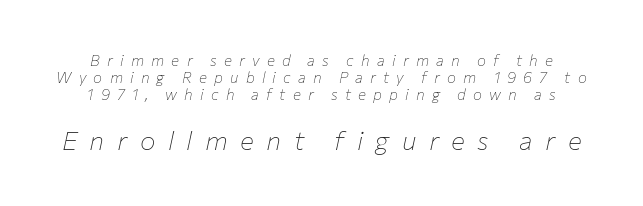
The image shows 26 px text type, italic (leaning right); set tight line spacing (1.15x), unusually wide letter spacing (+0.48 em), not underlined; the second (bottom) block is 1.73x larger.
